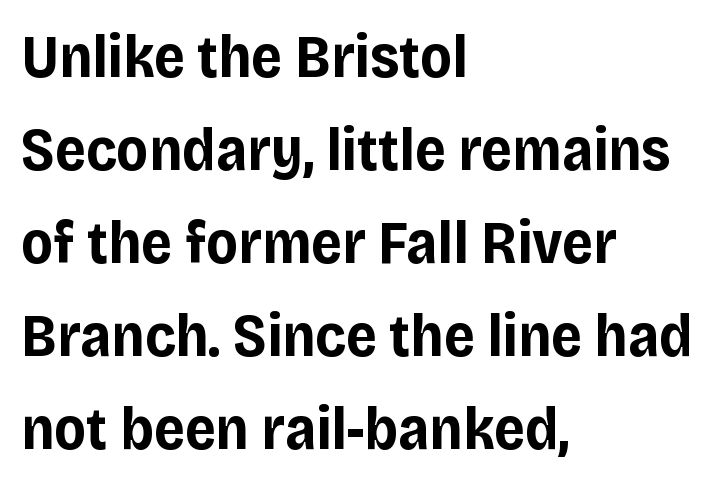
The image shows 60 px bold sans-serif type, upright; set left-aligned, normal line spacing (1.55x), normal letter spacing, not underlined; low stroke contrast and a large x-height.
